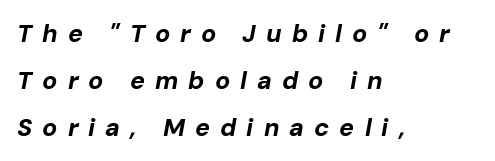
Bare-footed words on every line. Rendered with sloped, italic letterforms. A full-strength bold gives these letters their thick strokes. Observe the wide spacing: letters keep a clear distance from each other.
